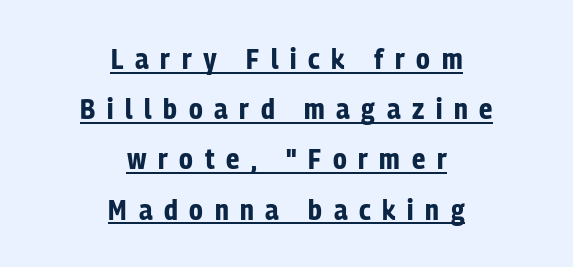
Q: Is the text bold? A: Yes.
Q: Is the text italic (slanted)? A: No, it is upright.
Q: Is the typeface a serif or a sans-serif typeface? A: Sans-serif.
Q: Is the text underlined? A: Yes.
Q: How is the paragraph aligned? A: Centered.
Q: Is the spacing between letters normal or unusually wide? A: Unusually wide.
Q: Width (condensed, normal, or wide)? A: Condensed.
Q: Stroke contrast? A: Low.
Q: x-height? A: Medium.
Q: Monospaced? A: No.
